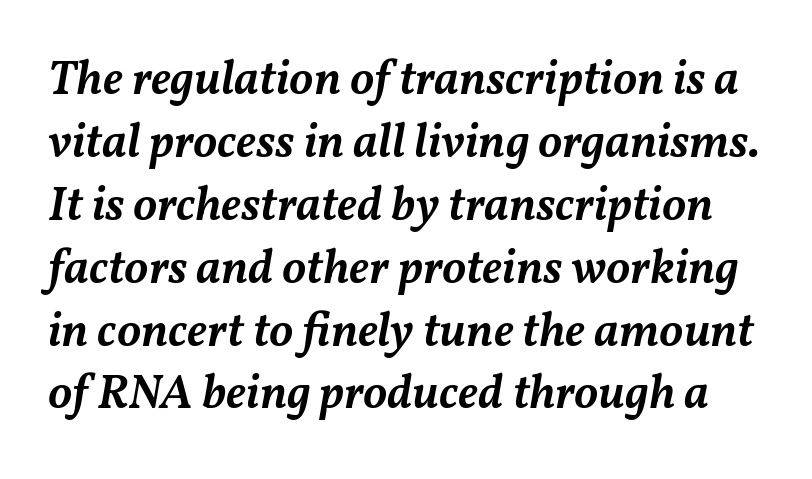
Q: Is the text bold? A: Semi-bold.
Q: Is the text italic (slanted)? A: Yes, it leans right by about 11 degrees.
Q: Is the text underlined? A: No.
Q: Is the spacing between letters normal or unusually wide? A: Normal.
Q: Is the spacing between lines tight, normal or loose? A: Normal.
Q: Width (condensed, normal, or wide)? A: Normal.
Q: Stroke contrast? A: Medium.
Q: x-height? A: Medium.
Q: Monospaced? A: No.
